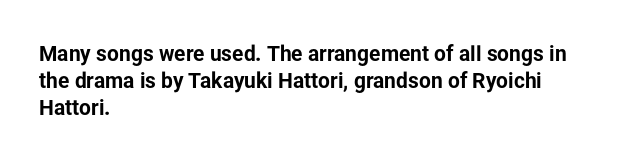
{"italic": "no", "bold": "yes", "underline": "no", "align": "left", "line_spacing": "normal", "line_spacing_ratio": 1.28, "letter_spacing": "normal", "letter_spacing_em": 0.0, "glyph_px": 21}
